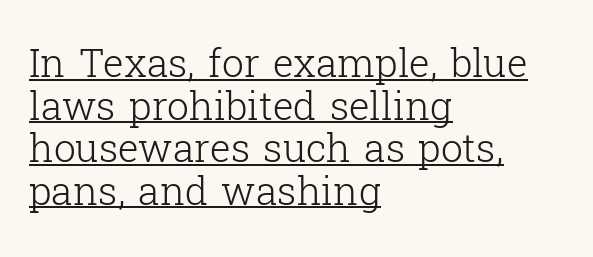
Short and long lines alike share a common starting point at left. The horizontal fit of the characters is conventional and even. These characters rest on top of a visible drawn line. You could not count columns in this text — the font is proportionally spaced. Baseline-to-baseline distance is barely more than the letter height. Weight class: somewhere from thin through regular.
